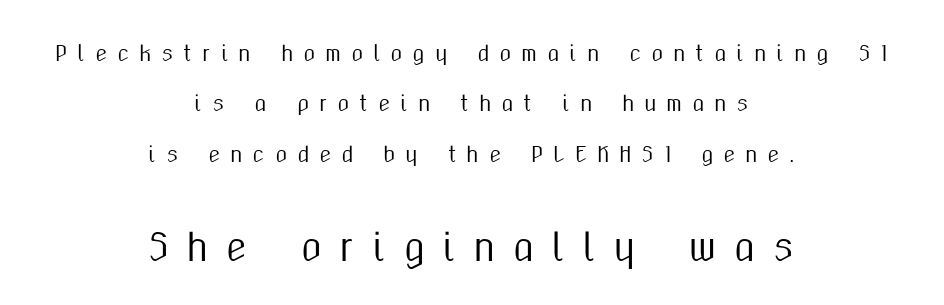
{"serif": "no", "italic": "no", "width": "condensed", "stroke_contrast": "medium", "x_height": "medium", "monospaced": "no", "underline": "no", "align": "center", "line_spacing": "loose", "line_spacing_ratio": 2.4, "letter_spacing": "wide", "letter_spacing_em": 0.49, "larger_block": "second", "size_ratio": 1.76, "glyph_px": 37}
